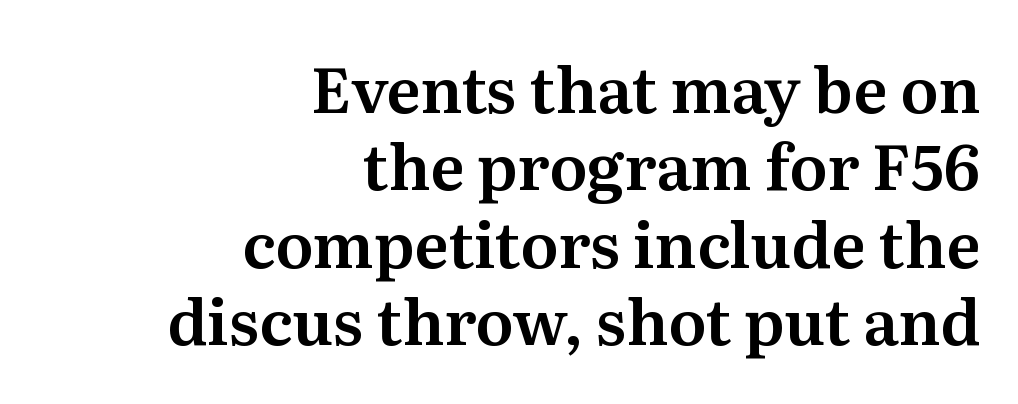
Little horizontal feet cap the strokes, marking this as serif type. The lettering stays uniformly vertical, giving the passage a roman look. Standard letterfit; no display-style spreading of the glyphs. Teacher's note: observe the even right margin — that is flush-right alignment.
